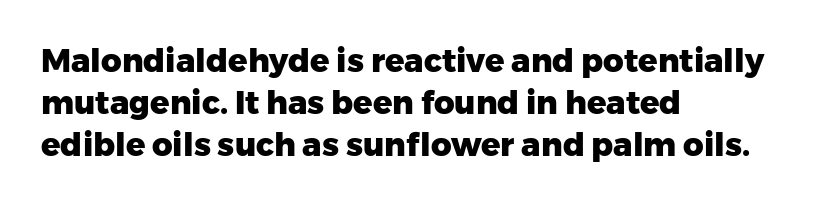
The image shows 32 px heavy sans-serif type, upright; set left-aligned, normal line spacing (1.31x), normal letter spacing, not underlined; low stroke contrast and a medium x-height.
